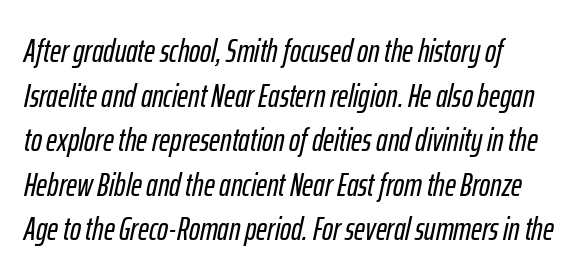
Vertical spacing — default. Left-aligned paragraph, ragged on the right. Decoration check: the copy has no underline. The axis of the letterforms is tilted away from vertical. You could not count columns in this text — the font is proportionally spaced. The type is set solid horizontally, with unmodified tracking.
